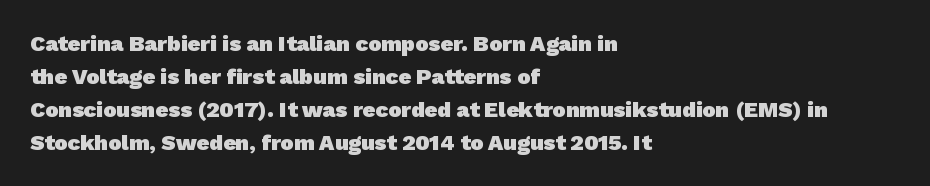
Q: Is the text bold? A: Yes.
Q: Is the text underlined? A: No.
Q: How is the paragraph aligned? A: Left-aligned.
Q: Is the spacing between letters normal or unusually wide? A: Normal.
Q: Is the spacing between lines tight, normal or loose? A: Normal.
